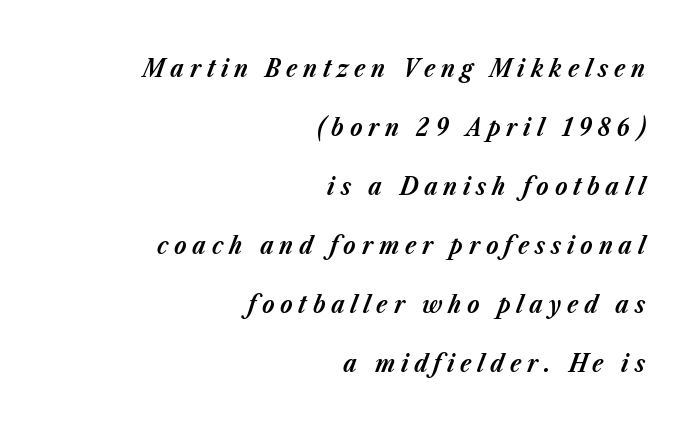
Q: Is the text bold? A: Yes.
Q: Is the text italic (slanted)? A: Yes, it leans right by about 23 degrees.
Q: Is the text underlined? A: No.
Q: How is the paragraph aligned? A: Right-aligned.
Q: Is the spacing between letters normal or unusually wide? A: Unusually wide.
Q: Is the spacing between lines tight, normal or loose? A: Loose.
